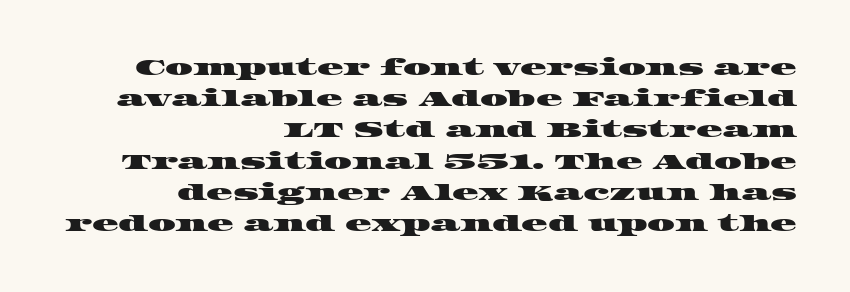
The image shows 22 px text type; set right-aligned, normal line spacing (1.42x), normal letter spacing, not underlined.
